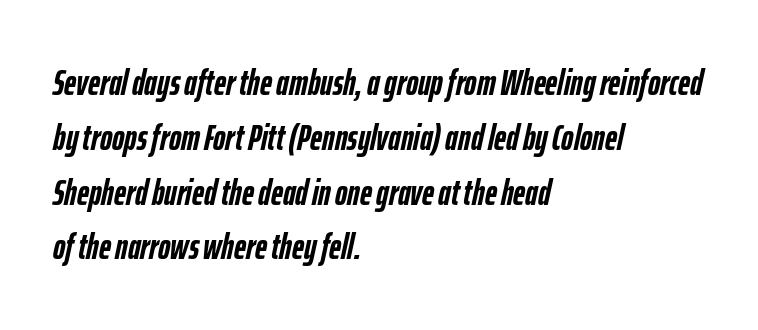
{"italic": "yes", "lean": "right", "slant_degrees": 12, "bold": "yes", "weight": "semibold", "width": "condensed", "stroke_contrast": "low", "x_height": "medium", "monospaced": "no", "underline": "no", "align": "left", "line_spacing": "normal", "line_spacing_ratio": 1.48, "letter_spacing": "normal", "letter_spacing_em": 0.0, "glyph_px": 37}
